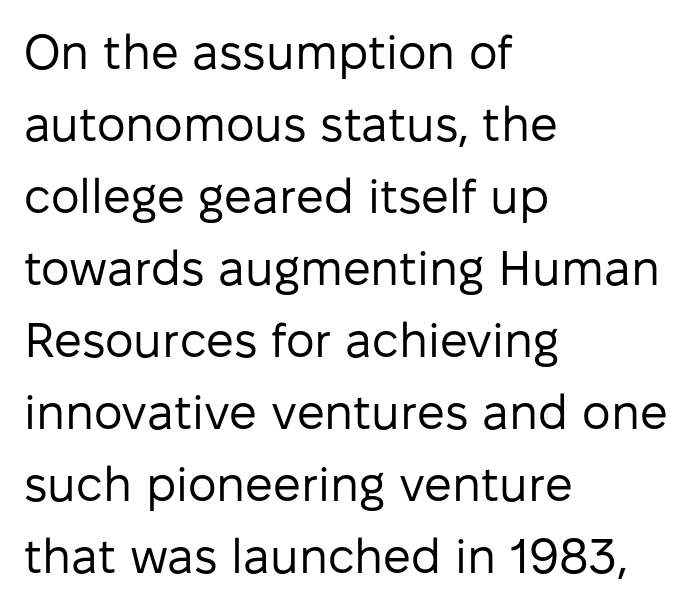
Think standard paragraph weight, or any step lighter than that. The specimen omits any rule beneath the text block's lines. In CSS terms this would be text-align: left. Baseline-to-baseline distance is the conventional proportion of letter height. What stands out about the letter spacing? Nothing — it is the standard amount.
